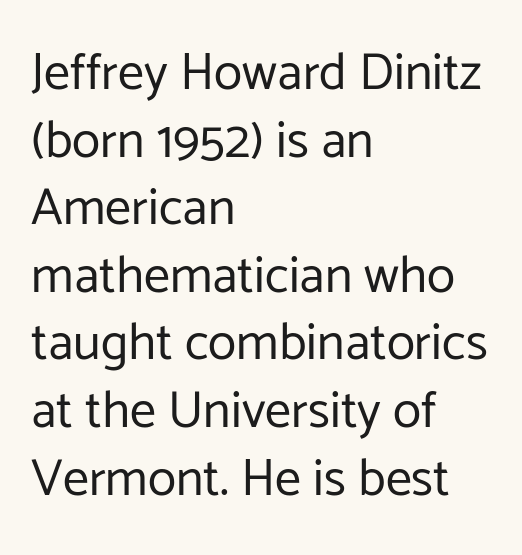
{"serif": "no", "italic": "no", "bold": "no", "weight": "regular", "width": "normal", "stroke_contrast": "low", "x_height": "medium", "monospaced": "no", "underline": "no", "align": "left", "line_spacing": "normal", "line_spacing_ratio": 1.3, "letter_spacing": "normal", "letter_spacing_em": 0.0, "glyph_px": 52}
